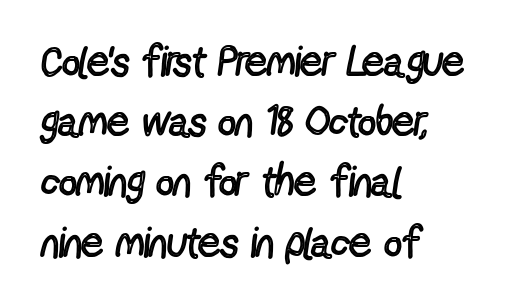
{"serif": "no", "bold": "no", "weight": "regular", "width": "condensed", "x_height": "medium", "monospaced": "no", "underline": "no", "align": "left", "line_spacing": "normal", "line_spacing_ratio": 1.4, "letter_spacing": "normal", "letter_spacing_em": 0.0, "glyph_px": 43}
